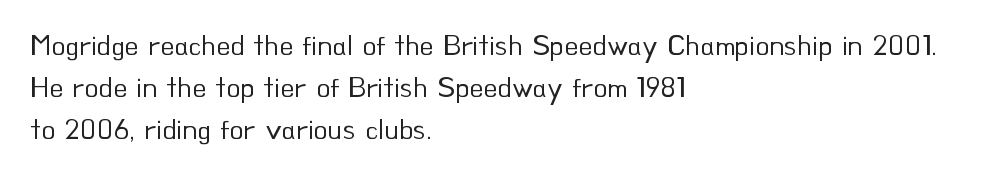
Q: Is the text bold? A: No.
Q: Is the text italic (slanted)? A: No, it is upright.
Q: Is the typeface a serif or a sans-serif typeface? A: Sans-serif.
Q: Is the text underlined? A: No.
Q: How is the paragraph aligned? A: Left-aligned.
Q: Is the spacing between letters normal or unusually wide? A: Normal.
Q: Is the spacing between lines tight, normal or loose? A: Normal.
Q: Width (condensed, normal, or wide)? A: Normal.
Q: Stroke contrast? A: Low.
Q: x-height? A: Small.
Q: Monospaced? A: No.
